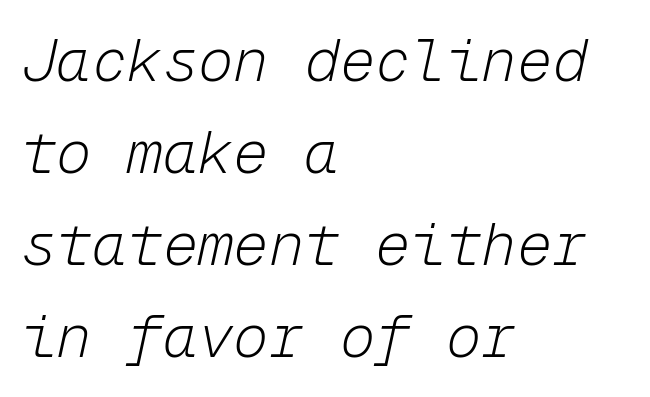
On a weight scale, this lands at 450 or below. Words float on clear page, feet unadorned. Fixed-width glyphs throughout — classic coding-font behaviour. The typography opts for an oblique posture over an upright one. The paragraph shown leans on its left margin. A typesetter would call this leading conventional body-copy spacing.
